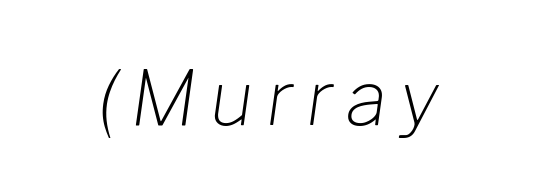
Decoration check: the copy has no underline. Counters stay open thanks to moderate or lighter strokes. Would a proofreader flag this as italicized? Yes. The face used here is proportionally spaced, like ordinary book or web type.
